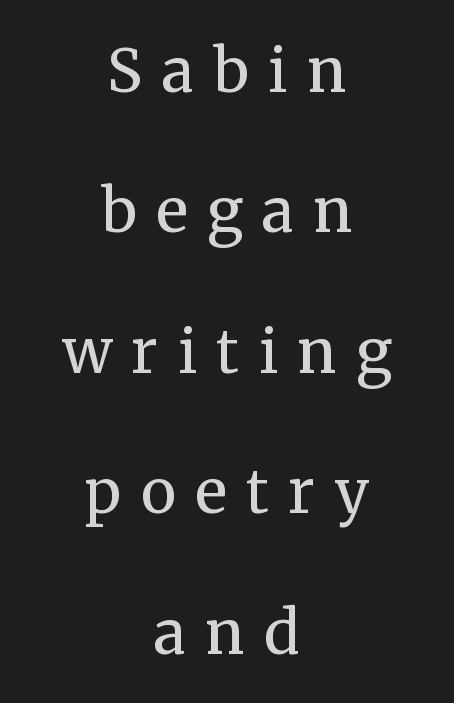
The image shows 60 px regular-weight serif type, upright; set centered, loose line spacing (2.34x), unusually wide letter spacing (+0.32 em), not underlined; medium stroke contrast and a medium x-height.
